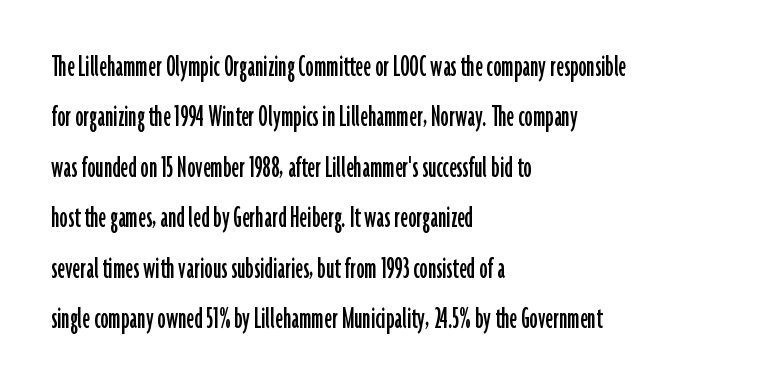
The image shows 33 px condensed sans-serif type, upright; set left-aligned, normal line spacing (1.53x), normal letter spacing, not underlined; low stroke contrast and a medium x-height.
